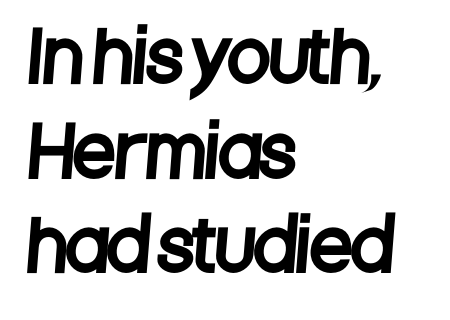
This sample uses a sans-serif face. In terms of letterspacing, this is plain default setting. Think of a printed novel: that variable character pitch is what you see here. Teacher's note: observe the even left margin — that is flush-left alignment. The space directly below the letters is spotless. Rows of type keep a routine distance in the vertical direction.
